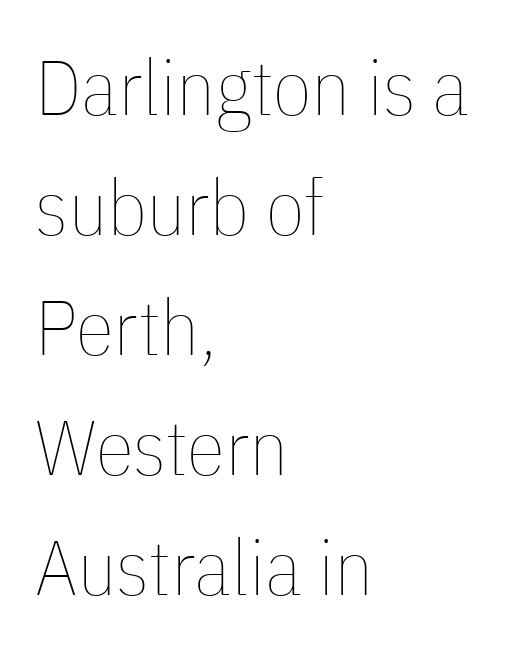
Q: Is the text bold? A: No.
Q: Is the text italic (slanted)? A: No, it is upright.
Q: Is the text underlined? A: No.
Q: How is the paragraph aligned? A: Left-aligned.
Q: Is the spacing between letters normal or unusually wide? A: Normal.
Q: Is the spacing between lines tight, normal or loose? A: Normal.
Q: Width (condensed, normal, or wide)? A: Condensed.
Q: Stroke contrast? A: Low.
Q: x-height? A: Medium.
Q: Monospaced? A: No.
